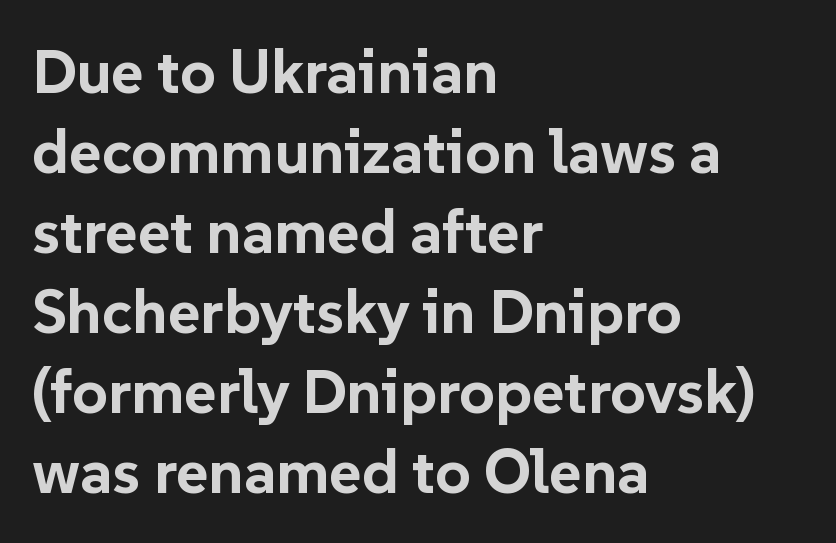
Horizontally, the lines are justified to the leading edge only. The glyphs have the mass of a bold cut. The specimen reads as upright at a glance. Line spacing here is normal.
